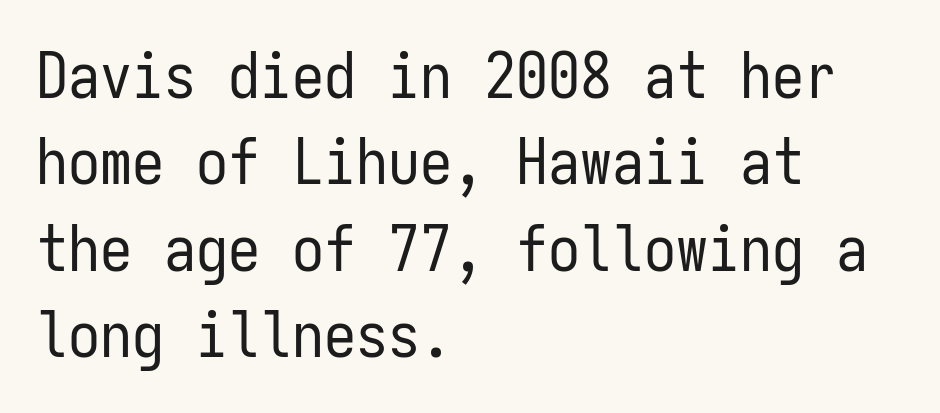
The space beneath each line is pristine and unruled. Check where the strokes stop: nothing finishes them off — pure sans. Layout note: lines flush left. Bold? No — there's no thickening of the strokes. You could count columns in this text — the font is strictly monospaced. No extra tracking has been applied to these lines.
